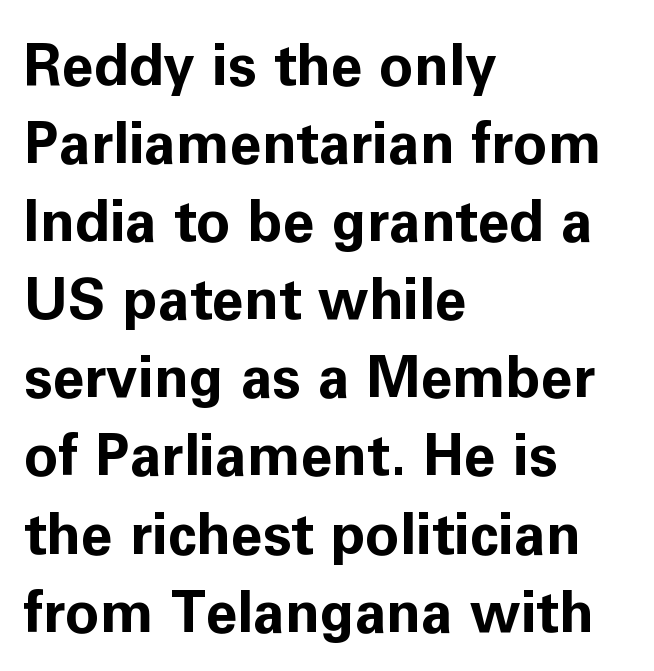
The image shows 57 px bold sans-serif type, upright; set left-aligned, normal line spacing (1.37x), normal letter spacing, not underlined; low stroke contrast and a medium x-height.
